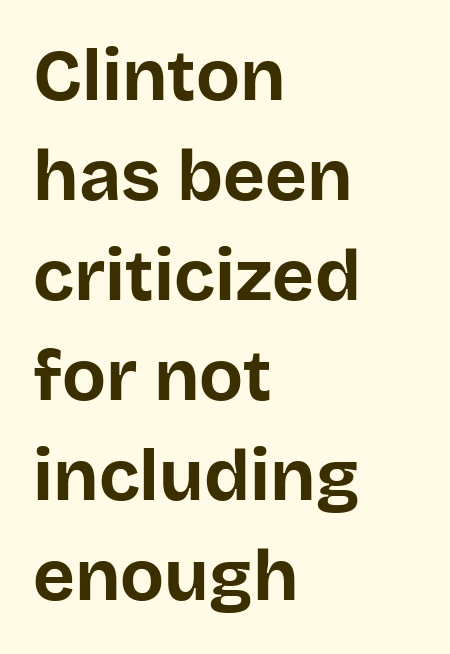
When letters stand straight like this, we call the style roman or upright. Rule under the text: the space is simply empty. Students, observe: this is what conventionally led text looks like. This sample uses plain, unmodified letter spacing. Which margin do the lines hug? The left one — the right edge is uneven. A dark, heavy texture on the line: the type is bold.
